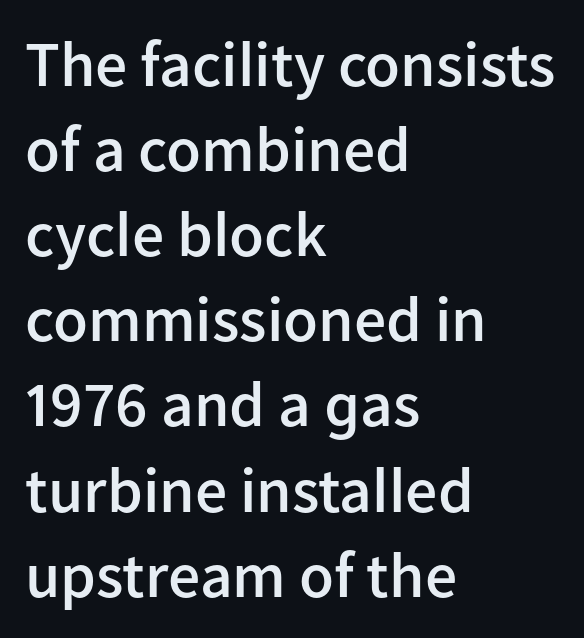
The image shows 64 px semibold sans-serif type, upright; set left-aligned, normal line spacing (1.33x), normal letter spacing, not underlined; low stroke contrast and a medium x-height.
